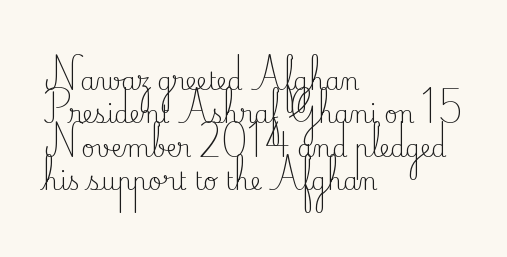
Q: Is the text bold? A: No.
Q: Is the text italic (slanted)? A: No, it is upright.
Q: Is the text underlined? A: No.
Q: How is the paragraph aligned? A: Left-aligned.
Q: Is the spacing between letters normal or unusually wide? A: Normal.
Q: Is the spacing between lines tight, normal or loose? A: Normal.
